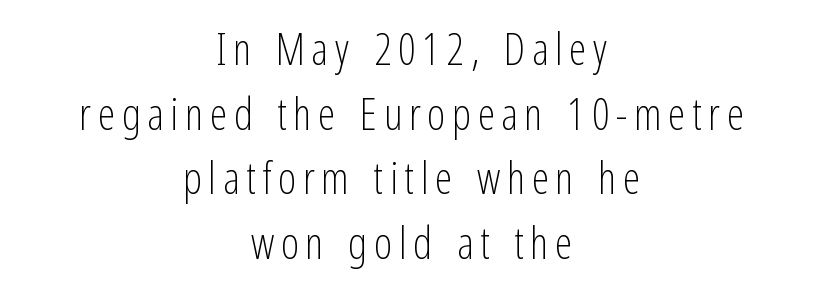
{"serif": "no", "italic": "no", "bold": "no", "weight": "light", "width": "condensed", "stroke_contrast": "low", "x_height": "medium", "monospaced": "no", "underline": "no", "align": "center", "line_spacing": "normal", "line_spacing_ratio": 1.47, "glyph_px": 44}
